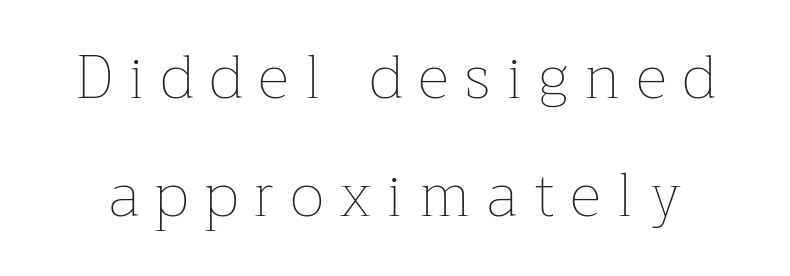
The image shows 60 px thin type, upright; set loose line spacing (1.97x), unusually wide letter spacing (+0.28 em), not underlined; low stroke contrast and a medium x-height.
